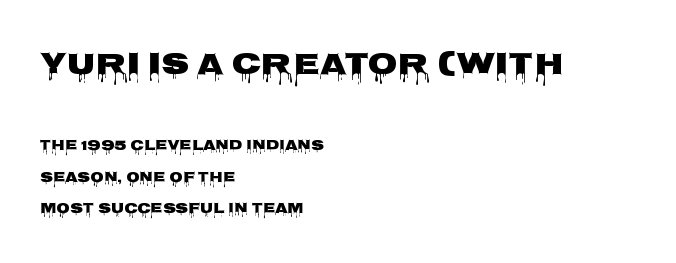
Q: Is the text bold? A: Yes.
Q: Is the text italic (slanted)? A: No, it is upright.
Q: Is the typeface a serif or a sans-serif typeface? A: Sans-serif.
Q: Is the text underlined? A: No.
Q: How is the paragraph aligned? A: Left-aligned.
Q: Is the spacing between letters normal or unusually wide? A: Normal.
Q: Is the spacing between lines tight, normal or loose? A: Loose.
Q: Which block of text is set in a larger size, the first (top) or the second (bottom)? A: The first (top) one.
Q: Width (condensed, normal, or wide)? A: Wide.
Q: Stroke contrast? A: Low.
Q: x-height? A: Large.
Q: Monospaced? A: No.
